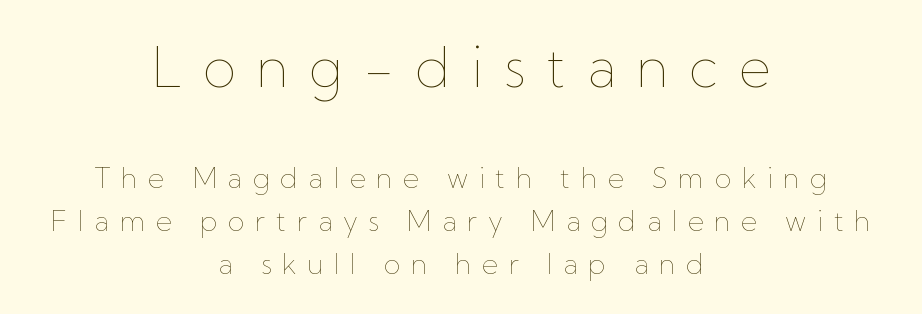
{"italic": "no", "bold": "no", "weight": "thin", "width": "normal", "stroke_contrast": "low", "x_height": "medium", "monospaced": "no", "underline": "no", "align": "center", "line_spacing": "normal", "line_spacing_ratio": 1.53, "letter_spacing": "wide", "letter_spacing_em": 0.37, "larger_block": "first", "size_ratio": 1.96, "glyph_px": 55}
